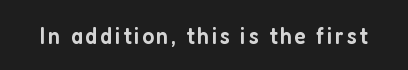
The characters look somewhat weighty, a semibold short of true bold. The strip under each line holds only bare page. Vertical strokes here are truly vertical.
